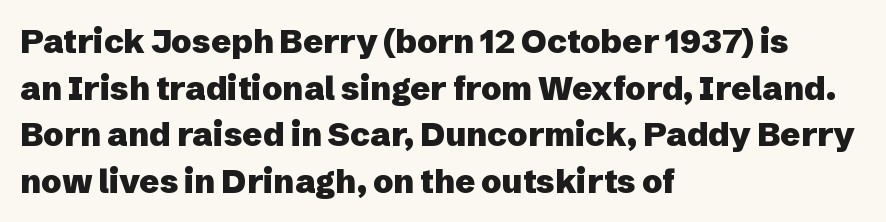
The image shows 33 px heavy sans-serif type, upright; set left-aligned, normal line spacing (1.41x), normal letter spacing, not underlined; low stroke contrast and a medium x-height.
